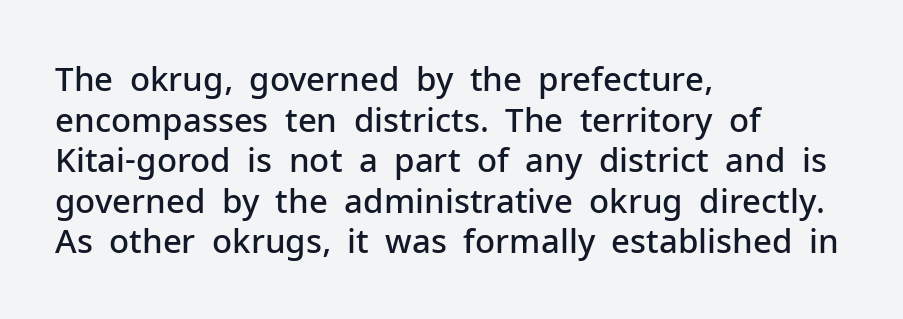
Beneath every word, the page is bare. No italicization has been applied; the sample stays upright. Semibold letterforms, between regular and bold. Alignment: flush left.
